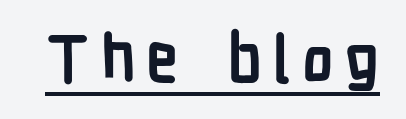
Q: Is the text bold? A: Yes.
Q: Is the text italic (slanted)? A: No, it is upright.
Q: Is the typeface a serif or a sans-serif typeface? A: Sans-serif.
Q: Is the text underlined? A: Yes.
Q: Width (condensed, normal, or wide)? A: Condensed.
Q: Stroke contrast? A: Low.
Q: x-height? A: Medium.
Q: Monospaced? A: No.
